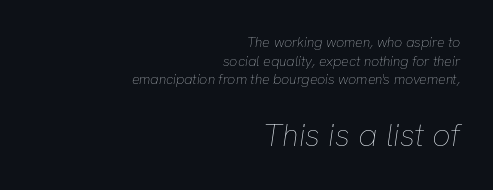
The image shows 32 px thin type, italic (leaning right); set right-aligned, normal line spacing (1.33x), normal letter spacing, not underlined; the second (bottom) block is 2.29x larger; low stroke contrast and a medium x-height.
